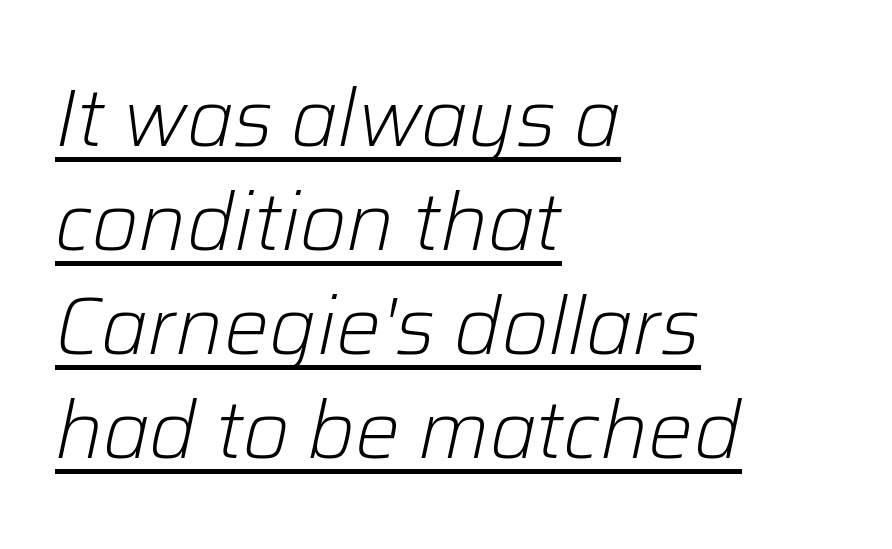
The sample's only ornament is a line tracing under the words. Bold? No — there's no thickening of the strokes. Nothing unusual about the tracking: characters are spaced as the font intends. Tall strokes in this sample are angled rather than plumb.
